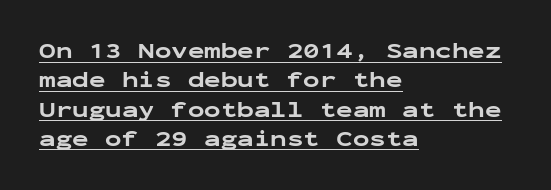
Leftover space on each line is placed entirely after the last word. Tracking value appears to be zero — textbook default spacing. A baseline rule has been typeset under these characters. Stroke thickness is high; the sample reads as a true bold. You can tell it's not italic because the verticals are truly vertical.
